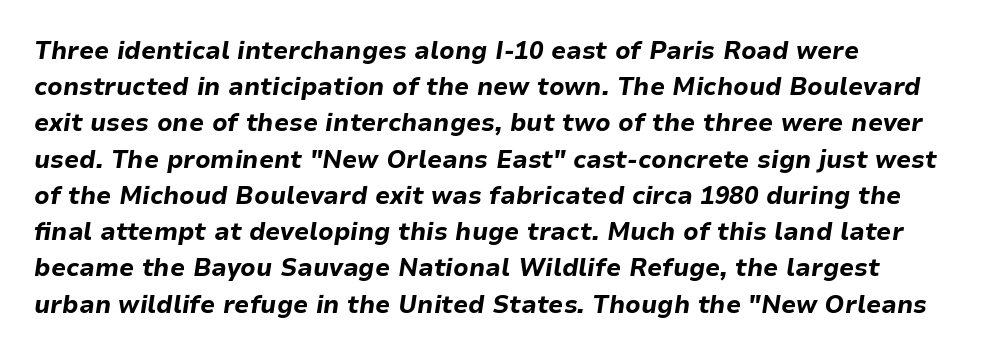
The image shows 24 px bold type, italic (leaning right); set left-aligned, normal line spacing (1.51x), normal letter spacing, not underlined.
